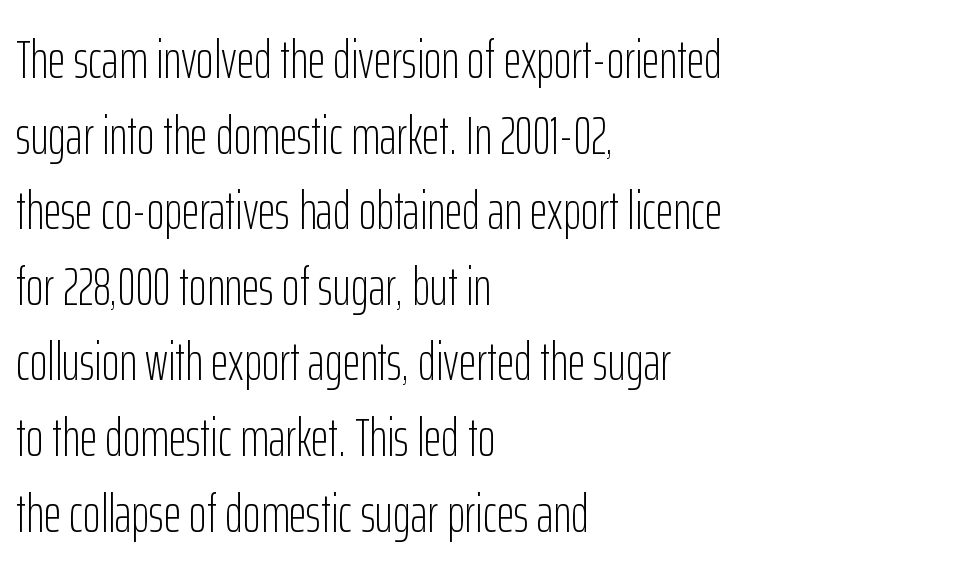
The image shows 54 px light, condensed sans-serif type, upright; set left-aligned, normal line spacing (1.4x), normal letter spacing, not underlined; low stroke contrast and a medium x-height.
